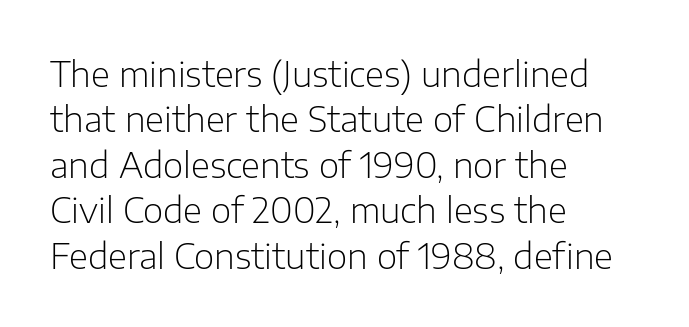
{"serif": "no", "italic": "no", "bold": "no", "weight": "light", "width": "normal", "stroke_contrast": "low", "x_height": "medium", "monospaced": "no", "underline": "no", "align": "left", "line_spacing": "normal", "line_spacing_ratio": 1.3, "letter_spacing": "normal", "letter_spacing_em": 0.0, "glyph_px": 35}
